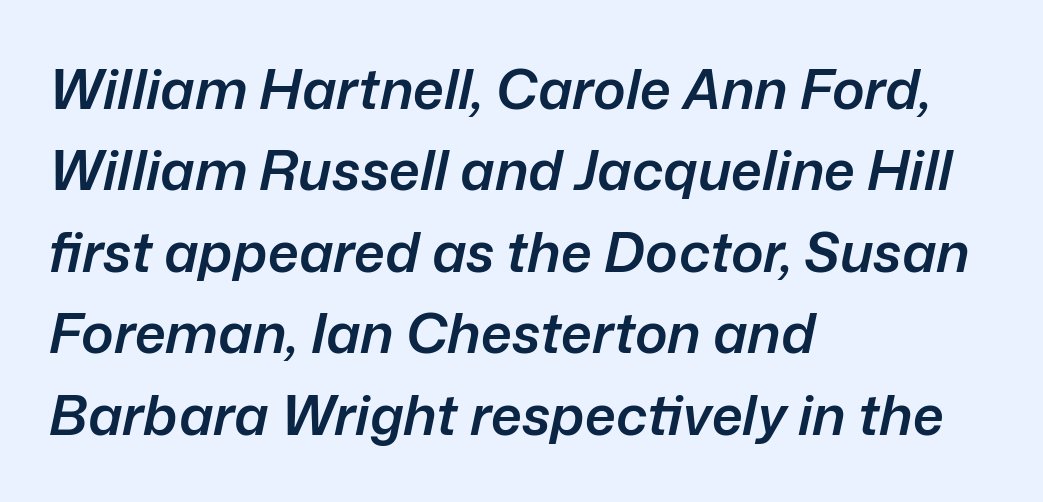
The image shows 55 px semibold type, italic (leaning right); set left-aligned, normal line spacing (1.48x), normal letter spacing, not underlined; low stroke contrast and a medium x-height.
